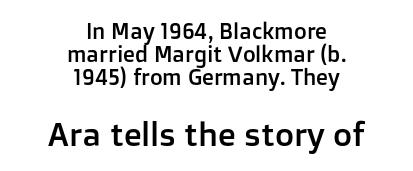
Q: Is the text italic (slanted)? A: No, it is upright.
Q: Is the typeface a serif or a sans-serif typeface? A: Sans-serif.
Q: Is the text underlined? A: No.
Q: How is the paragraph aligned? A: Centered.
Q: Is the spacing between letters normal or unusually wide? A: Normal.
Q: Is the spacing between lines tight, normal or loose? A: Tight.
Q: Which block of text is set in a larger size, the first (top) or the second (bottom)? A: The second (bottom) one.
Q: Width (condensed, normal, or wide)? A: Normal.
Q: Stroke contrast? A: Low.
Q: x-height? A: Medium.
Q: Monospaced? A: No.
